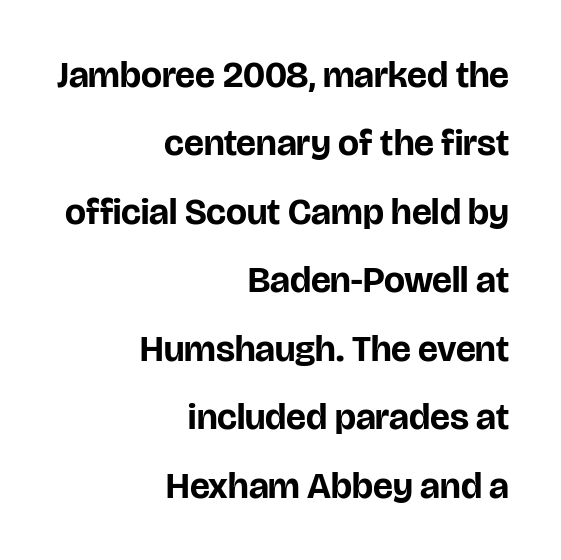
Q: Is the text bold? A: Yes.
Q: Is the text italic (slanted)? A: No, it is upright.
Q: Is the typeface a serif or a sans-serif typeface? A: Sans-serif.
Q: Is the text underlined? A: No.
Q: How is the paragraph aligned? A: Right-aligned.
Q: Is the spacing between letters normal or unusually wide? A: Normal.
Q: Width (condensed, normal, or wide)? A: Normal.
Q: Stroke contrast? A: Low.
Q: x-height? A: Large.
Q: Monospaced? A: No.
